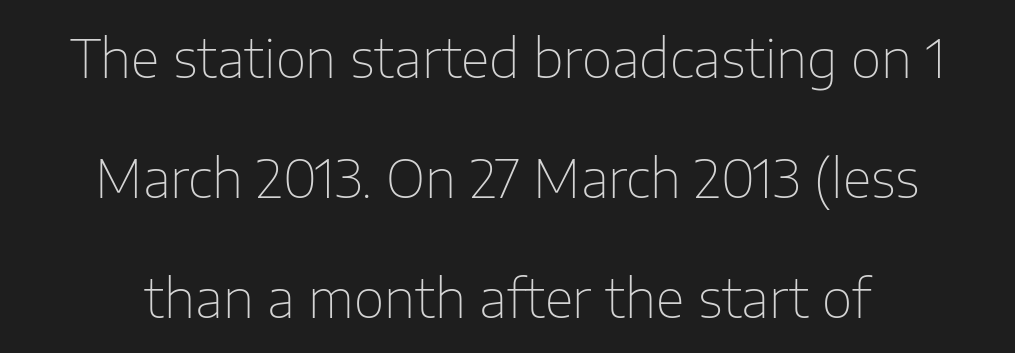
{"serif": "no", "italic": "no", "bold": "no", "weight": "thin", "width": "normal", "stroke_contrast": "low", "x_height": "medium", "monospaced": "no", "underline": "no", "line_spacing": "loose", "line_spacing_ratio": 2.26, "letter_spacing": "normal", "letter_spacing_em": 0.0, "glyph_px": 53}
